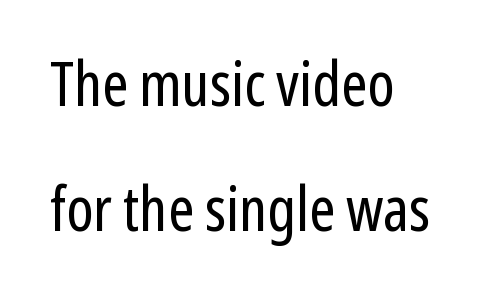
{"serif": "no", "italic": "no", "bold": "no", "weight": "regular", "width": "condensed", "stroke_contrast": "low", "x_height": "medium", "monospaced": "no", "underline": "no", "line_spacing": "loose", "line_spacing_ratio": 2.01, "letter_spacing": "normal", "letter_spacing_em": 0.0, "glyph_px": 62}
